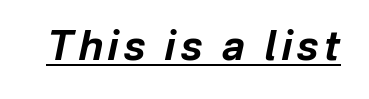
Q: Is the text bold? A: Yes.
Q: Is the text italic (slanted)? A: Yes, it leans right by about 12 degrees.
Q: Is the text underlined? A: Yes.
Q: Width (condensed, normal, or wide)? A: Normal.
Q: Stroke contrast? A: Low.
Q: x-height? A: Medium.
Q: Monospaced? A: No.
